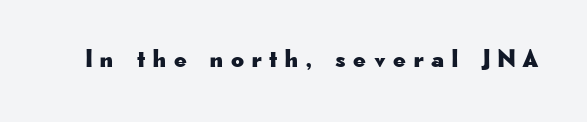
Descenders hang freely into open space. Glyph-to-glyph distance is far greater than everyday printed text. Posture: upright roman.
